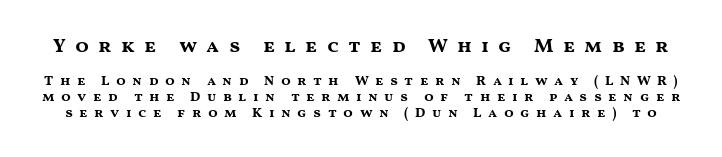
Q: Is the text bold? A: Yes.
Q: Is the text italic (slanted)? A: No, it is upright.
Q: Is the text underlined? A: No.
Q: Is the spacing between letters normal or unusually wide? A: Unusually wide.
Q: Is the spacing between lines tight, normal or loose? A: Tight.
Q: Which block of text is set in a larger size, the first (top) or the second (bottom)? A: The first (top) one.
